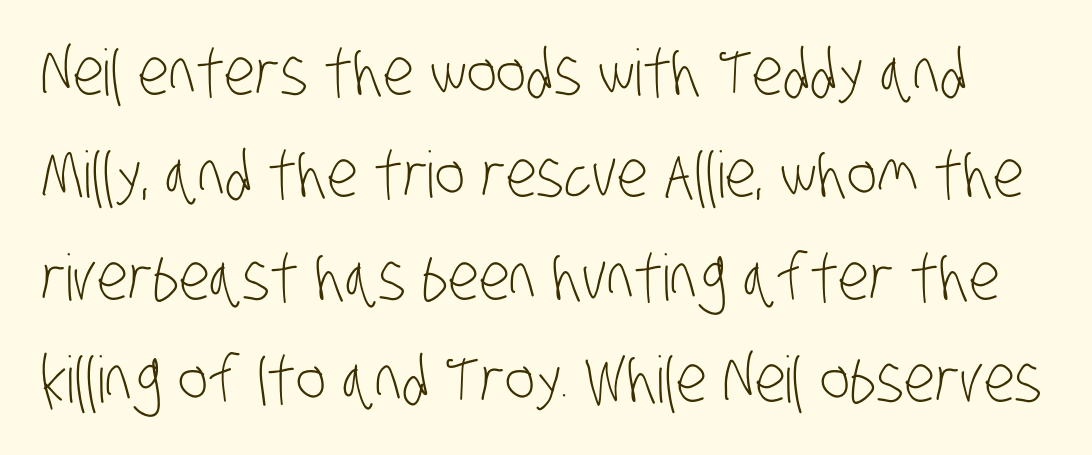
The image shows 64 px light, condensed sans-serif type; set normal line spacing (1.6x), normal letter spacing, not underlined; low stroke contrast and a large x-height.
